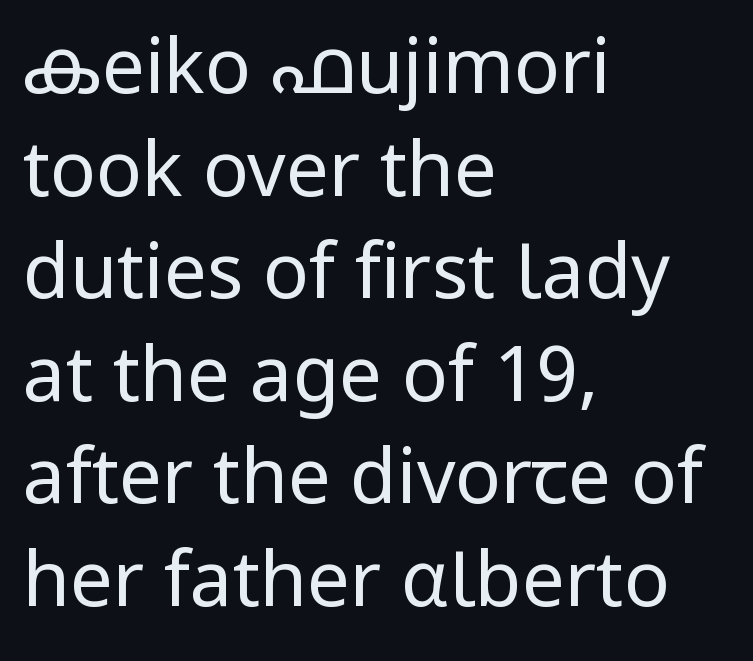
The image shows 76 px regular-weight sans-serif type, upright; set left-aligned, normal line spacing (1.35x), normal letter spacing, not underlined; low stroke contrast and a medium x-height.
